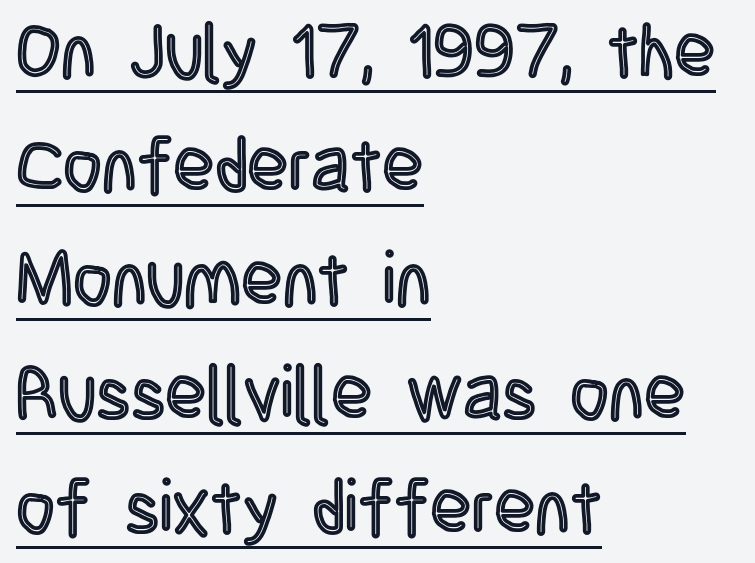
The image shows 75 px condensed type, upright; set left-aligned, normal line spacing (1.52x), normal letter spacing, underlined; a large x-height.
